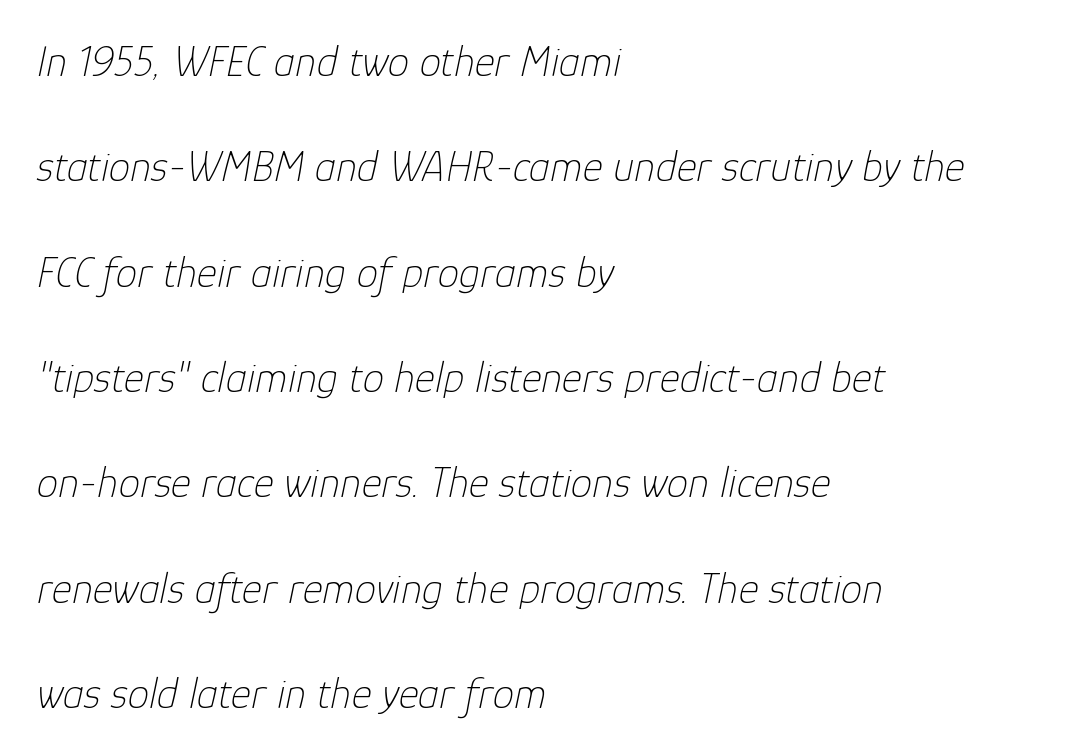
Q: Is the text bold? A: No.
Q: Is the text italic (slanted)? A: Yes, it leans right by about 12 degrees.
Q: Is the text underlined? A: No.
Q: How is the paragraph aligned? A: Left-aligned.
Q: Is the spacing between letters normal or unusually wide? A: Normal.
Q: Is the spacing between lines tight, normal or loose? A: Loose.
Q: Width (condensed, normal, or wide)? A: Normal.
Q: Stroke contrast? A: Low.
Q: x-height? A: Medium.
Q: Monospaced? A: No.
